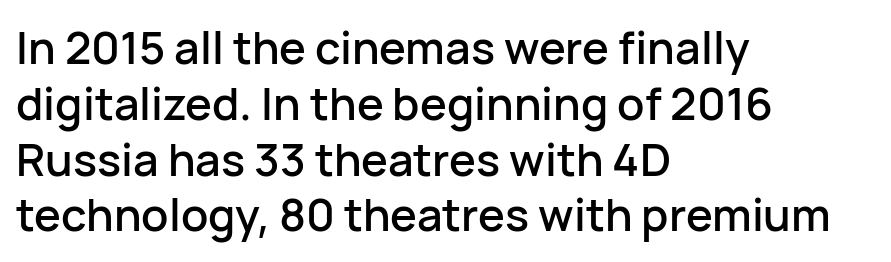
Q: Is the text italic (slanted)? A: No, it is upright.
Q: Is the typeface a serif or a sans-serif typeface? A: Sans-serif.
Q: Is the text underlined? A: No.
Q: How is the paragraph aligned? A: Left-aligned.
Q: Is the spacing between letters normal or unusually wide? A: Normal.
Q: Width (condensed, normal, or wide)? A: Normal.
Q: Stroke contrast? A: Low.
Q: x-height? A: Medium.
Q: Monospaced? A: No.
